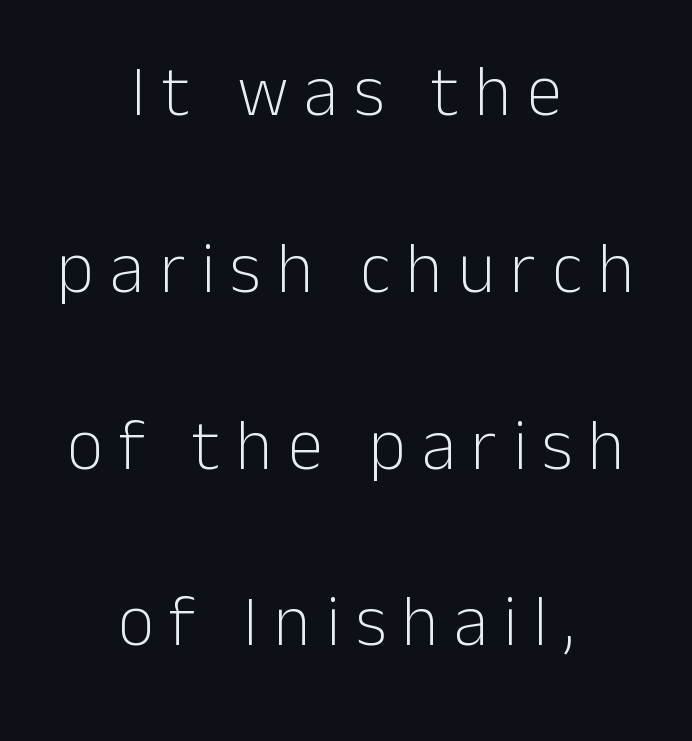
The image shows 71 px light sans-serif type, upright; set centered, loose line spacing (2.49x), unusually wide letter spacing (+0.22 em), not underlined; low stroke contrast and a medium x-height.
